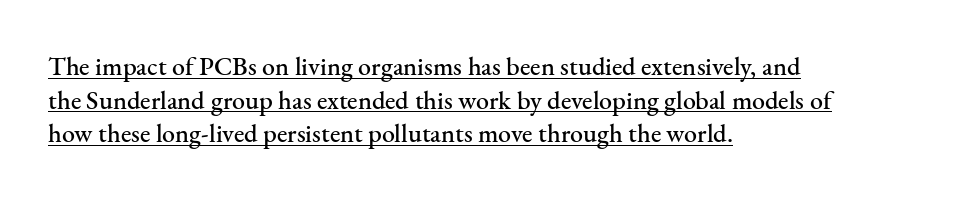
{"italic": "no", "underline": "yes", "align": "left", "line_spacing": "normal", "line_spacing_ratio": 1.29, "letter_spacing": "normal", "letter_spacing_em": 0.0, "glyph_px": 26}
